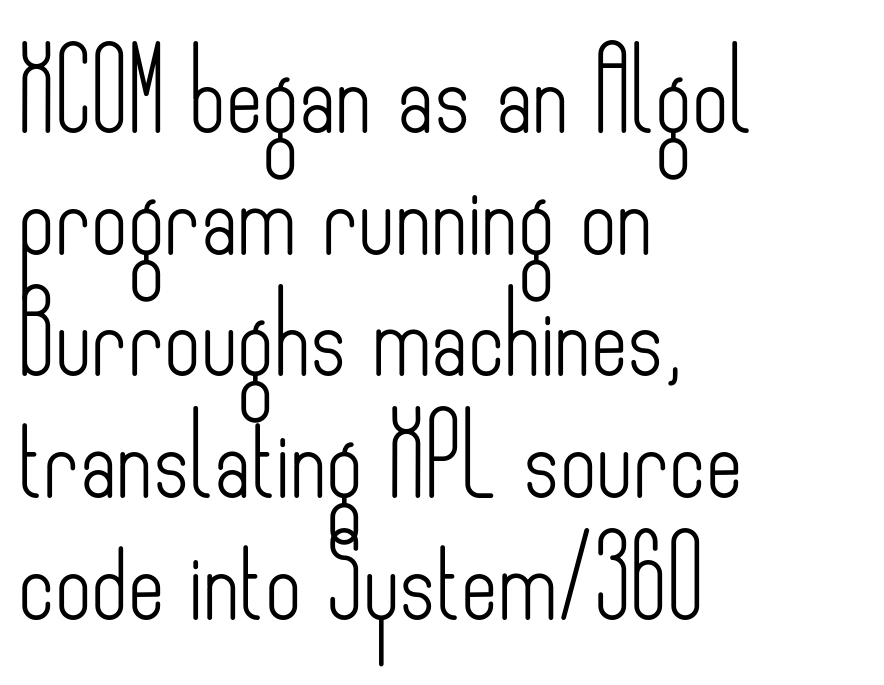
The image shows 79 px light, condensed sans-serif type, upright; set left-aligned, normal line spacing (1.54x), normal letter spacing, not underlined; low stroke contrast and a small x-height.
